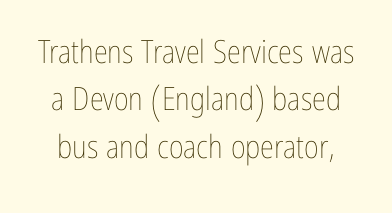
Q: Is the text bold? A: No.
Q: Is the text italic (slanted)? A: No, it is upright.
Q: Is the text underlined? A: No.
Q: Is the spacing between letters normal or unusually wide? A: Normal.
Q: Is the spacing between lines tight, normal or loose? A: Normal.
Q: Width (condensed, normal, or wide)? A: Condensed.
Q: Stroke contrast? A: Low.
Q: x-height? A: Medium.
Q: Monospaced? A: No.
